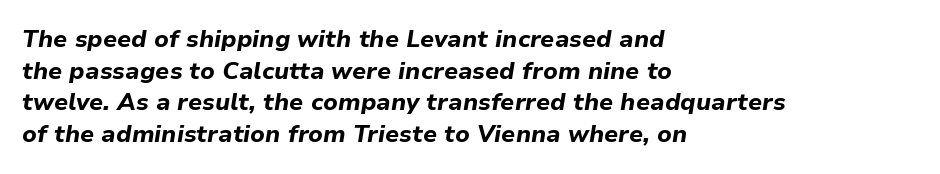
Q: Is the text bold? A: Yes.
Q: Is the text italic (slanted)? A: Yes, it leans right by about 9 degrees.
Q: Is the text underlined? A: No.
Q: How is the paragraph aligned? A: Left-aligned.
Q: Is the spacing between letters normal or unusually wide? A: Normal.
Q: Is the spacing between lines tight, normal or loose? A: Normal.
